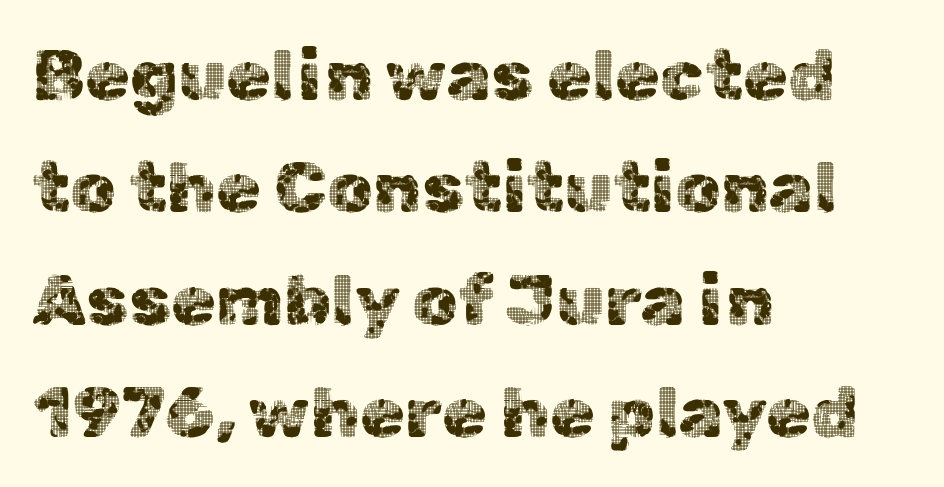
The image shows 72 px sans-serif type, upright; set left-aligned, normal line spacing (1.56x), normal letter spacing, not underlined; a medium x-height.
